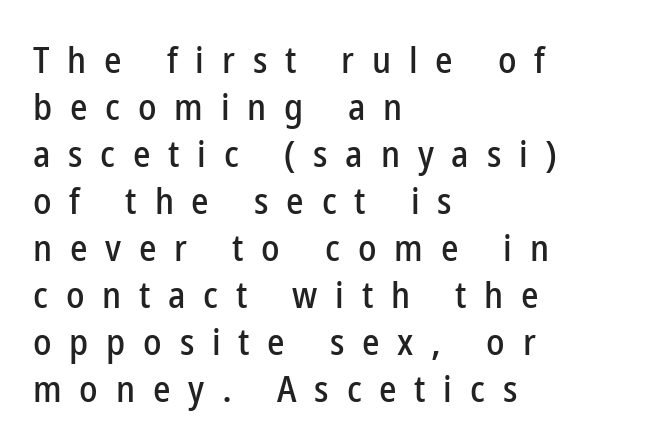
Q: Is the text italic (slanted)? A: No, it is upright.
Q: Is the typeface a serif or a sans-serif typeface? A: Sans-serif.
Q: Is the text underlined? A: No.
Q: How is the paragraph aligned? A: Left-aligned.
Q: Is the spacing between letters normal or unusually wide? A: Unusually wide.
Q: Is the spacing between lines tight, normal or loose? A: Normal.
Q: Width (condensed, normal, or wide)? A: Condensed.
Q: Stroke contrast? A: Low.
Q: x-height? A: Medium.
Q: Monospaced? A: No.
